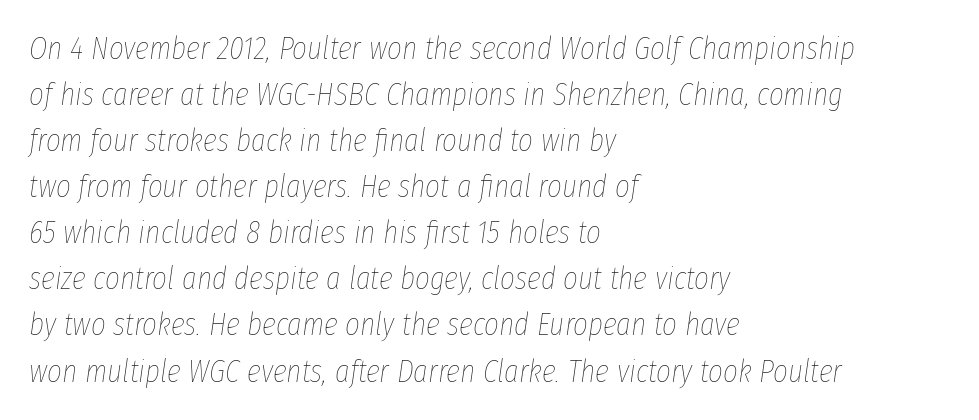
{"italic": "yes", "lean": "right", "slant_degrees": 8, "bold": "no", "weight": "thin", "width": "condensed", "stroke_contrast": "low", "x_height": "medium", "monospaced": "no", "underline": "no", "align": "left", "line_spacing": "normal", "line_spacing_ratio": 1.44, "letter_spacing": "normal", "letter_spacing_em": 0.0, "glyph_px": 32}
